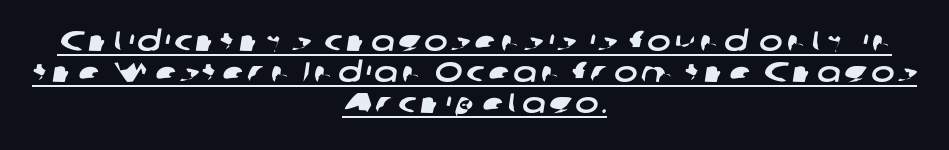
{"serif": "no", "width": "wide", "stroke_contrast": "low", "x_height": "medium", "monospaced": "no", "underline": "yes", "align": "center", "line_spacing": "tight", "line_spacing_ratio": 1.11, "glyph_px": 28}
